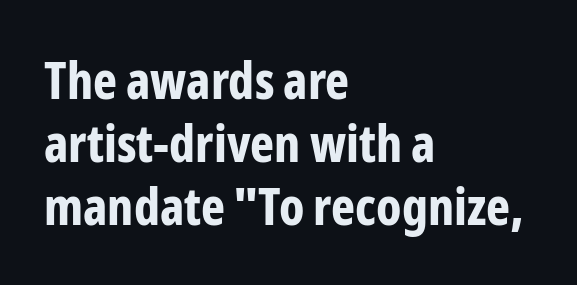
{"serif": "no", "italic": "no", "bold": "yes", "weight": "bold", "width": "condensed", "stroke_contrast": "low", "x_height": "medium", "monospaced": "no", "underline": "no", "align": "left", "line_spacing_ratio": 1.24, "letter_spacing": "normal", "letter_spacing_em": 0.0, "glyph_px": 51}
